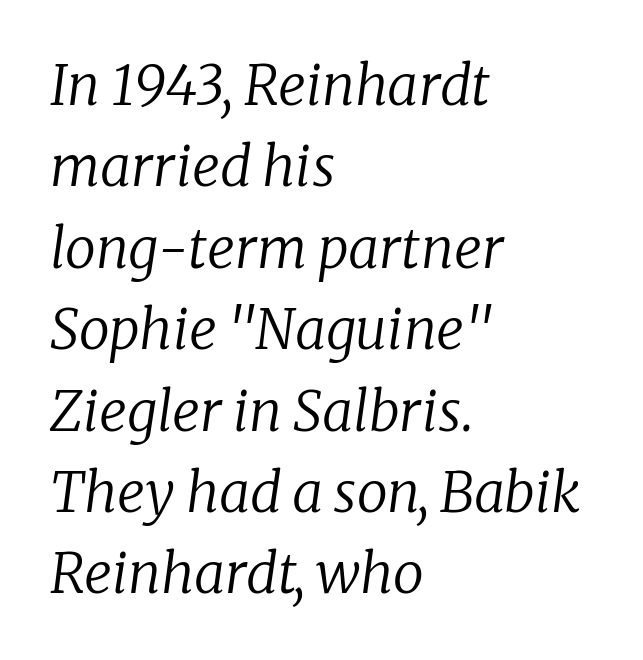
{"serif": "yes", "italic": "yes", "lean": "right", "slant_degrees": 8, "bold": "no", "weight": "regular", "width": "normal", "stroke_contrast": "low", "x_height": "medium", "monospaced": "no", "underline": "no", "align": "left", "line_spacing": "normal", "line_spacing_ratio": 1.48, "letter_spacing": "normal", "letter_spacing_em": 0.0, "glyph_px": 55}
